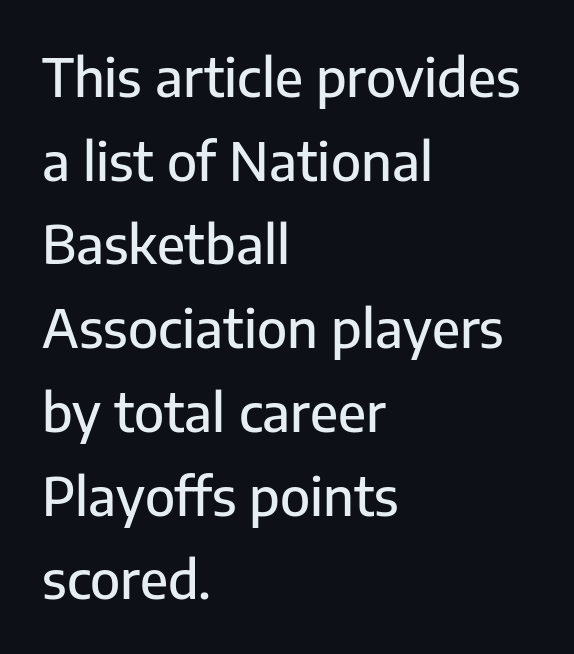
Q: Is the text italic (slanted)? A: No, it is upright.
Q: Is the typeface a serif or a sans-serif typeface? A: Sans-serif.
Q: Is the text underlined? A: No.
Q: How is the paragraph aligned? A: Left-aligned.
Q: Is the spacing between letters normal or unusually wide? A: Normal.
Q: Is the spacing between lines tight, normal or loose? A: Normal.
Q: Width (condensed, normal, or wide)? A: Normal.
Q: Stroke contrast? A: Low.
Q: x-height? A: Medium.
Q: Monospaced? A: No.
